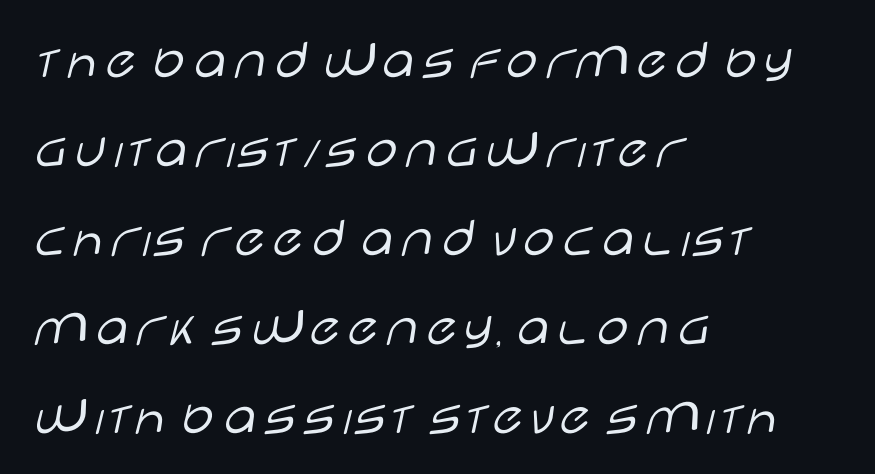
Q: Is the text bold? A: No.
Q: Is the text italic (slanted)? A: Yes.
Q: Is the typeface a serif or a sans-serif typeface? A: Sans-serif.
Q: Is the text underlined? A: No.
Q: How is the paragraph aligned? A: Left-aligned.
Q: Is the spacing between letters normal or unusually wide? A: Normal.
Q: Is the spacing between lines tight, normal or loose? A: Normal.
Q: Width (condensed, normal, or wide)? A: Wide.
Q: Stroke contrast? A: Low.
Q: x-height? A: Large.
Q: Monospaced? A: No.
